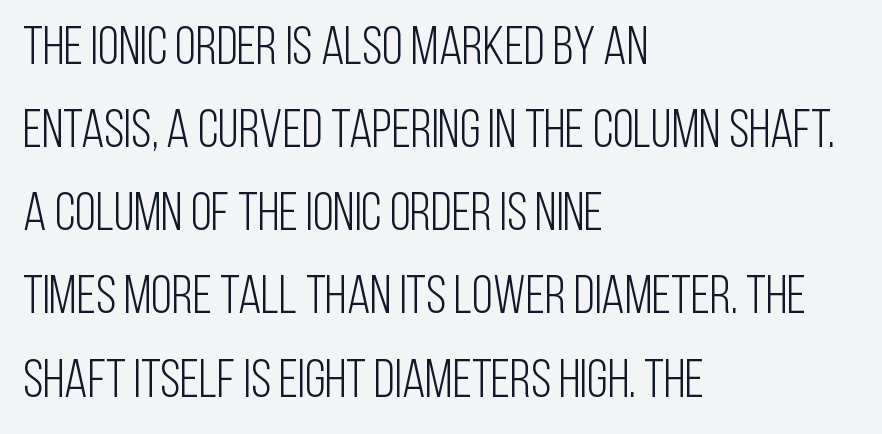
{"serif": "no", "italic": "no", "bold": "no", "weight": "light", "width": "condensed", "stroke_contrast": "low", "x_height": "large", "monospaced": "no", "underline": "no", "align": "left", "line_spacing": "normal", "line_spacing_ratio": 1.54, "letter_spacing": "normal", "letter_spacing_em": 0.0, "glyph_px": 54}
